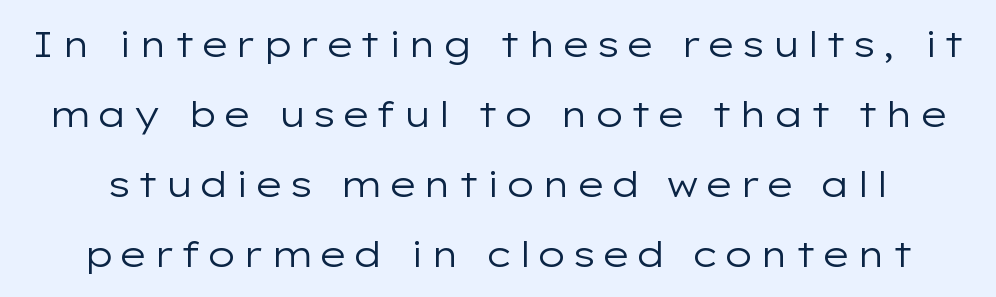
{"serif": "no", "italic": "no", "bold": "no", "weight": "regular", "width": "wide", "stroke_contrast": "low", "x_height": "medium", "monospaced": "no", "underline": "no", "line_spacing": "loose", "line_spacing_ratio": 1.94, "glyph_px": 36}
